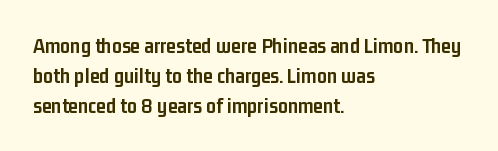
Italic: no, the glyphs are upright roman. Standard letterfit; no display-style spreading of the glyphs. Glance below the letters and you will spot only blank space. Its strokes are broad and dark, the hallmark of bold type.
